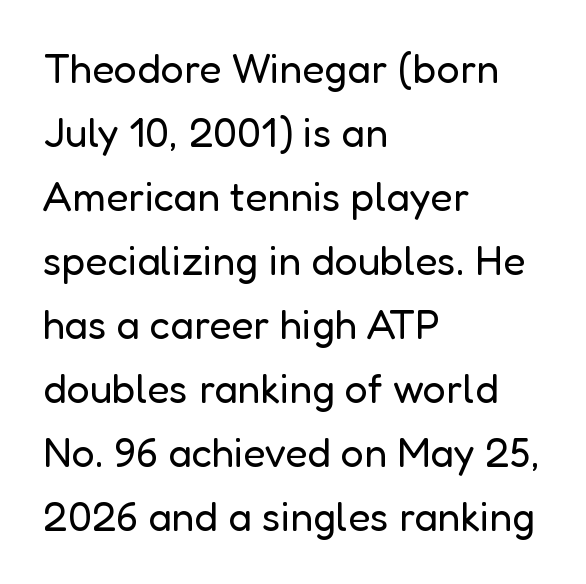
{"serif": "no", "italic": "no", "bold": "no", "weight": "regular", "width": "normal", "stroke_contrast": "low", "x_height": "medium", "monospaced": "no", "underline": "no", "align": "left", "line_spacing": "normal", "line_spacing_ratio": 1.56, "letter_spacing": "normal", "letter_spacing_em": 0.0, "glyph_px": 41}
